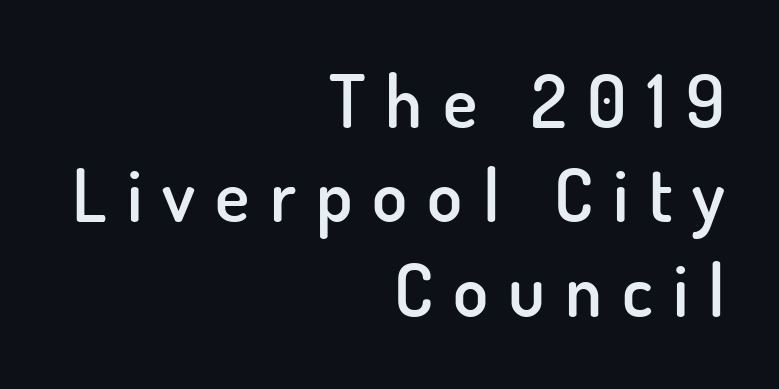
The image shows 72 px semibold sans-serif type, upright; set right-aligned, normal line spacing (1.31x), unusually wide letter spacing (+0.28 em), not underlined; low stroke contrast and a small x-height.
